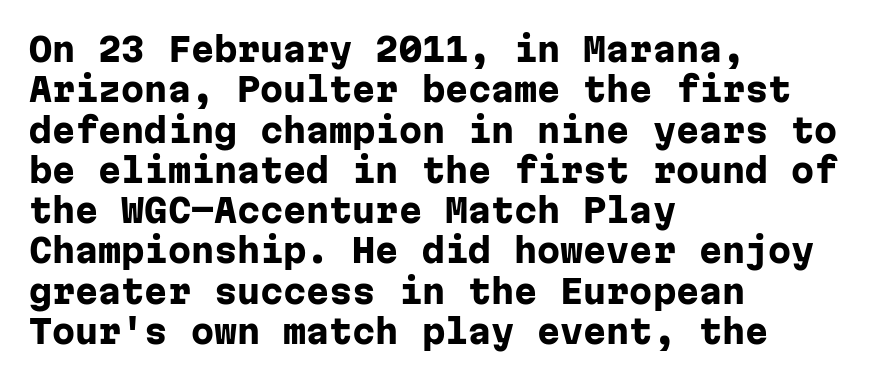
{"serif": "no", "italic": "no", "bold": "yes", "weight": "heavy", "width": "normal", "stroke_contrast": "low", "x_height": "medium", "monospaced": "yes", "underline": "no", "align": "left", "line_spacing_ratio": 1.22, "letter_spacing": "normal", "letter_spacing_em": 0.0, "glyph_px": 33}
